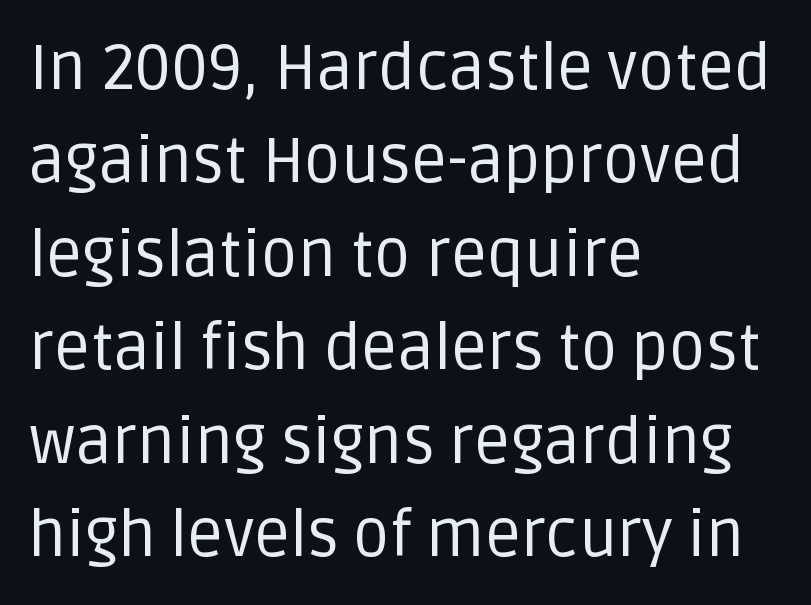
The image shows 64 px regular-weight sans-serif type, upright; set left-aligned, normal line spacing (1.46x), normal letter spacing, not underlined; low stroke contrast and a large x-height.
